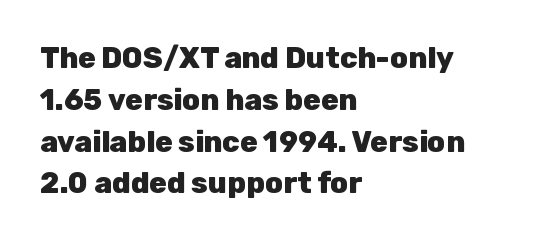
Q: Is the text bold? A: Yes.
Q: Is the text italic (slanted)? A: No, it is upright.
Q: Is the typeface a serif or a sans-serif typeface? A: Sans-serif.
Q: Is the text underlined? A: No.
Q: How is the paragraph aligned? A: Left-aligned.
Q: Is the spacing between letters normal or unusually wide? A: Normal.
Q: Is the spacing between lines tight, normal or loose? A: Normal.
Q: Width (condensed, normal, or wide)? A: Normal.
Q: Stroke contrast? A: Low.
Q: x-height? A: Medium.
Q: Monospaced? A: No.
